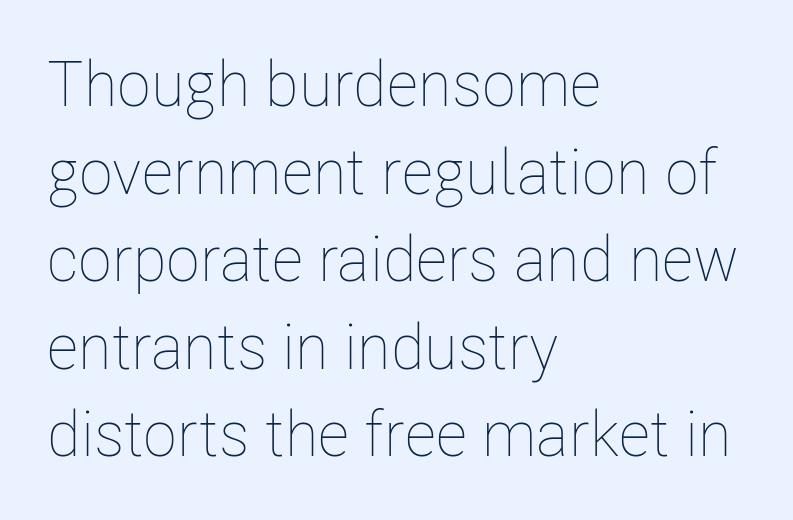
The image shows 63 px thin, condensed type, upright; set left-aligned, normal line spacing (1.39x), normal letter spacing, not underlined; low stroke contrast and a medium x-height.
